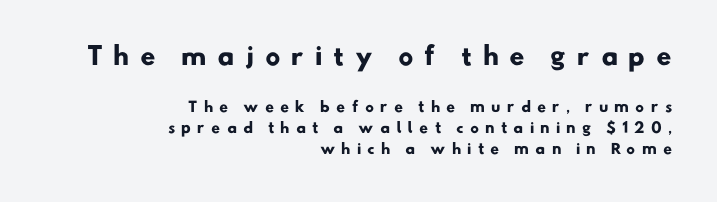
Bigger letters appear in the top chunk; the bottom chunk is reduced. The area under the type is left untouched. Where is the straight margin? On the right. Characters follow at a spacing far wider than the type designer built in. Vertical spacing — default.
